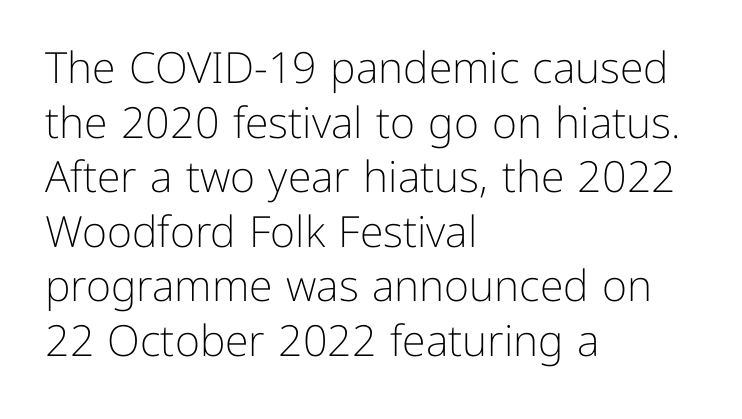
The image shows 43 px light sans-serif type, upright; set left-aligned, normal line spacing (1.27x), normal letter spacing, not underlined; low stroke contrast and a medium x-height.
